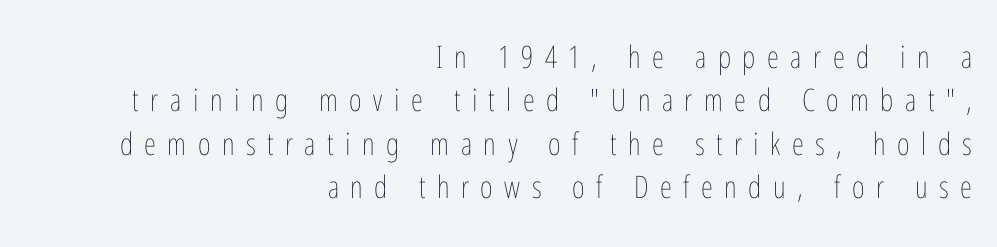
Each letter keeps its own natural width here, so spacing adapts to shape. The type sits square on the baseline with zero lean. Right-aligned paragraph, ragged on the left. Weight: regular or lighter.
